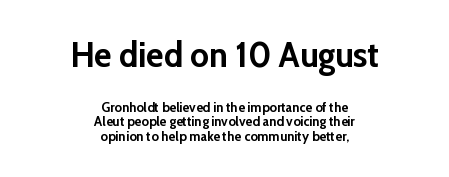
Words appear dense and cohesive because spacing is normal. Letterform terminals end flat and unadorned throughout the passage. Note the varied advance widths — an 'i' is clearly narrower than an 'm'. Stroke thickness is high; the sample reads as a true bold. Does the bottom block carry the larger type? No, the top block does. Horizontal alignment here is central, giving a formal, balanced look.
